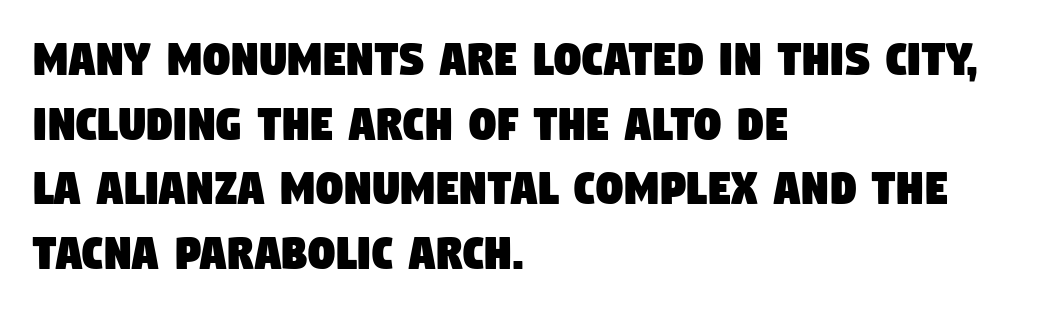
The image shows 53 px condensed sans-serif type; set left-aligned, line spacing 1.22x, normal letter spacing, not underlined; low stroke contrast and a large x-height.
